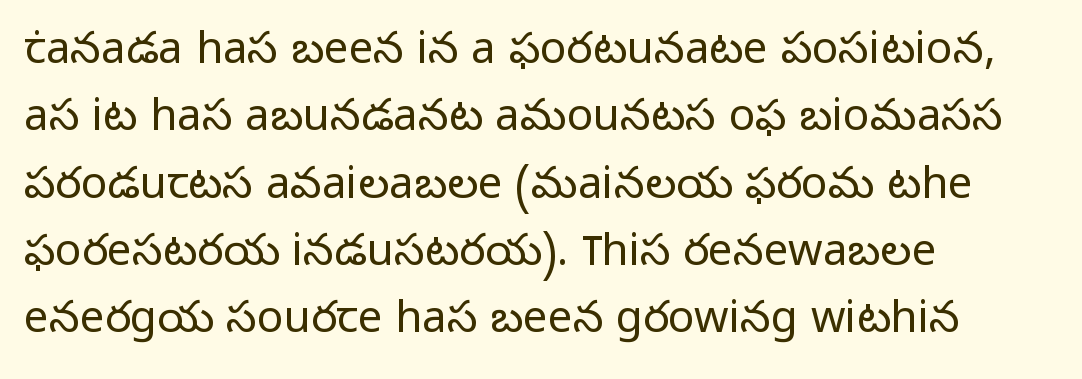
Tall strokes in this sample are plumb rather than angled. Teacher's note: observe the even left margin — that is flush-left alignment. Nobody touched the tracking dial on this one. The weight would be labelled regular, book, light, or lighter still. Here the designer chose a conventional face with non-uniform glyph widths. This rendering features lettering with no underline.
